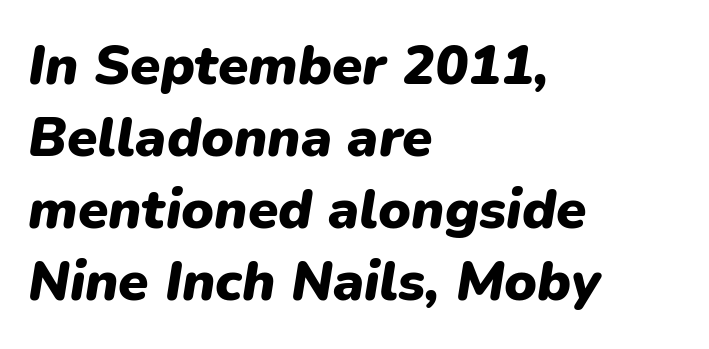
{"italic": "yes", "lean": "right", "slant_degrees": 9, "bold": "yes", "weight": "heavy", "width": "normal", "stroke_contrast": "low", "x_height": "medium", "monospaced": "no", "underline": "no", "align": "left", "line_spacing": "normal", "line_spacing_ratio": 1.31, "letter_spacing": "normal", "letter_spacing_em": 0.0, "glyph_px": 55}
